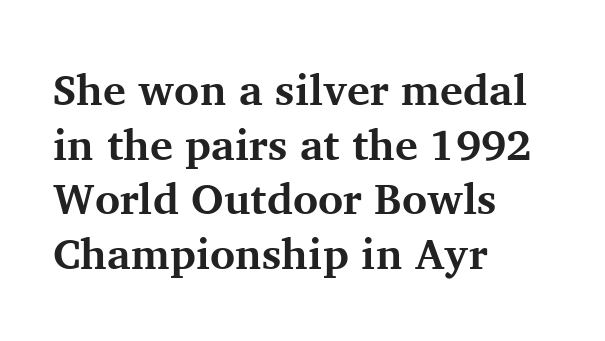
Q: Is the text bold? A: Yes.
Q: Is the text italic (slanted)? A: No, it is upright.
Q: Is the typeface a serif or a sans-serif typeface? A: Serif.
Q: Is the text underlined? A: No.
Q: How is the paragraph aligned? A: Left-aligned.
Q: Is the spacing between letters normal or unusually wide? A: Normal.
Q: Is the spacing between lines tight, normal or loose? A: Normal.
Q: Width (condensed, normal, or wide)? A: Normal.
Q: Stroke contrast? A: Medium.
Q: x-height? A: Medium.
Q: Monospaced? A: No.
